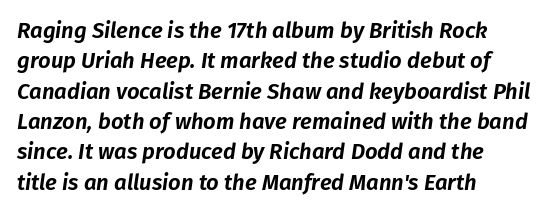
The image shows 22 px text type, italic (leaning right); set left-aligned, normal line spacing (1.38x), normal letter spacing, not underlined.
